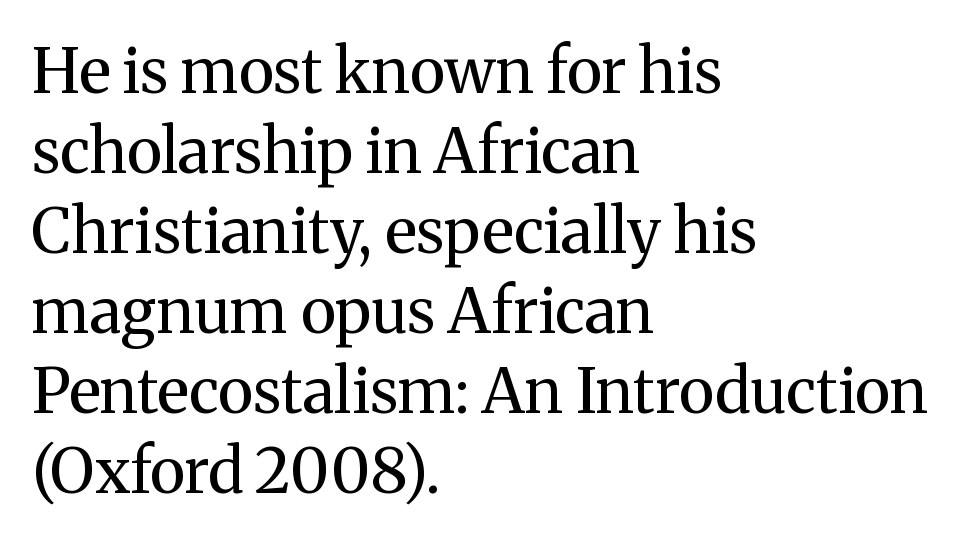
{"serif": "yes", "italic": "no", "bold": "no", "weight": "regular", "width": "normal", "stroke_contrast": "medium", "x_height": "medium", "monospaced": "no", "underline": "no", "align": "left", "line_spacing": "normal", "line_spacing_ratio": 1.29, "letter_spacing": "normal", "letter_spacing_em": 0.0, "glyph_px": 62}
